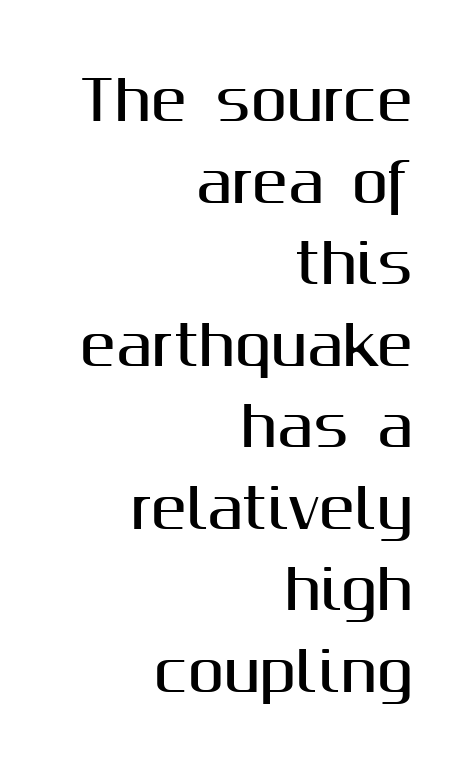
{"serif": "no", "italic": "no", "width": "normal", "stroke_contrast": "medium", "x_height": "medium", "monospaced": "no", "underline": "no", "align": "right", "line_spacing": "normal", "line_spacing_ratio": 1.51, "letter_spacing": "normal", "letter_spacing_em": 0.0, "glyph_px": 54}
